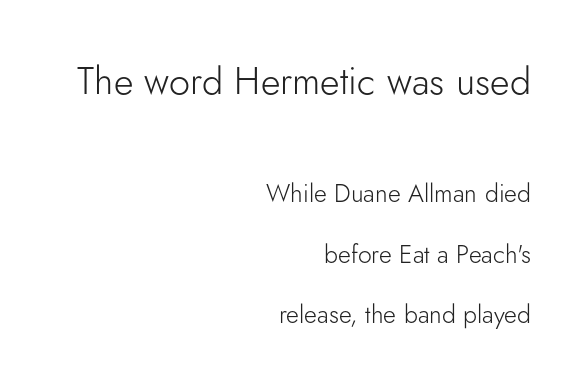
{"serif": "no", "italic": "no", "bold": "no", "weight": "light", "width": "normal", "stroke_contrast": "low", "x_height": "small", "monospaced": "no", "underline": "no", "align": "right", "line_spacing": "loose", "line_spacing_ratio": 2.42, "letter_spacing": "normal", "letter_spacing_em": 0.0, "larger_block": "first", "size_ratio": 1.52, "glyph_px": 38}
